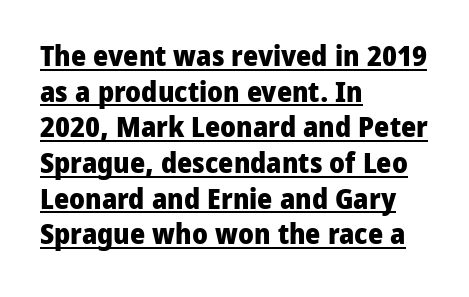
The image shows 29 px heavy sans-serif type, upright; set left-aligned, line spacing 1.23x, normal letter spacing, underlined; low stroke contrast and a medium x-height.
